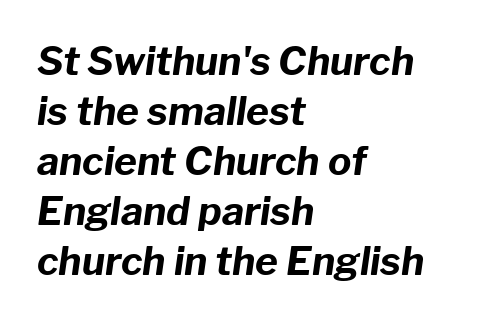
Q: Is the text bold? A: Yes.
Q: Is the text italic (slanted)? A: Yes, it leans right by about 8 degrees.
Q: Is the text underlined? A: No.
Q: How is the paragraph aligned? A: Left-aligned.
Q: Is the spacing between letters normal or unusually wide? A: Normal.
Q: Is the spacing between lines tight, normal or loose? A: Normal.
Q: Width (condensed, normal, or wide)? A: Normal.
Q: Stroke contrast? A: Low.
Q: x-height? A: Medium.
Q: Monospaced? A: No.
